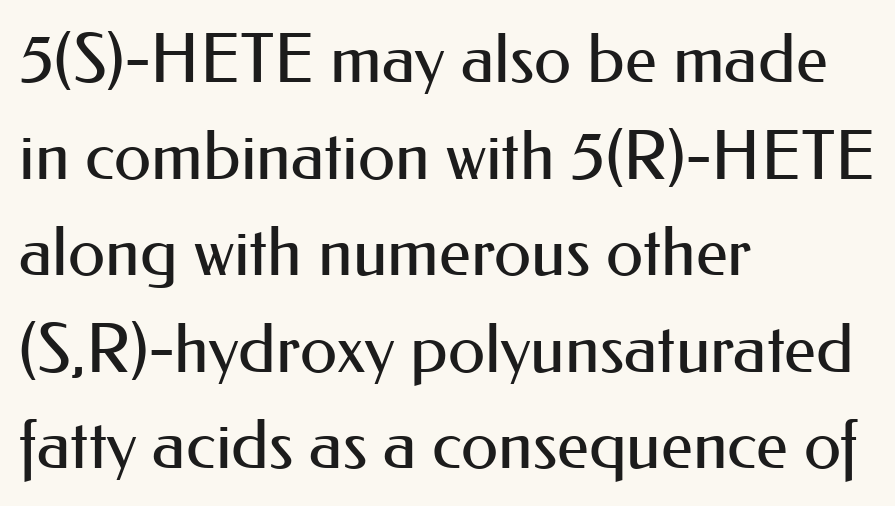
{"serif": "no", "italic": "no", "bold": "no", "weight": "regular", "width": "normal", "stroke_contrast": "medium", "x_height": "small", "monospaced": "no", "underline": "no", "align": "left", "line_spacing": "normal", "line_spacing_ratio": 1.42, "letter_spacing": "normal", "letter_spacing_em": 0.0, "glyph_px": 68}
